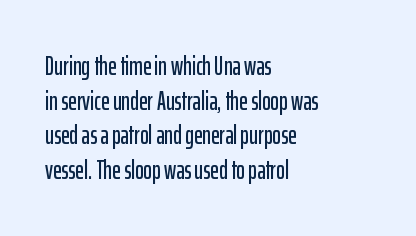
Q: Is the text italic (slanted)? A: No, it is upright.
Q: Is the text underlined? A: No.
Q: How is the paragraph aligned? A: Left-aligned.
Q: Is the spacing between letters normal or unusually wide? A: Normal.
Q: Is the spacing between lines tight, normal or loose? A: Normal.
